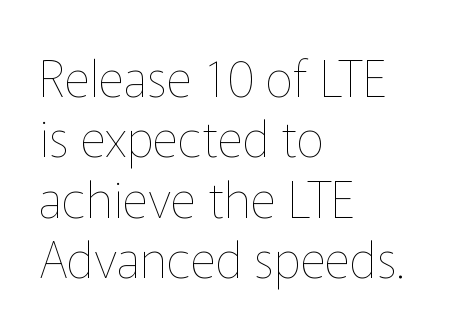
Q: Is the text bold? A: No.
Q: Is the text italic (slanted)? A: No, it is upright.
Q: Is the text underlined? A: No.
Q: How is the paragraph aligned? A: Left-aligned.
Q: Is the spacing between letters normal or unusually wide? A: Normal.
Q: Width (condensed, normal, or wide)? A: Normal.
Q: Stroke contrast? A: Low.
Q: x-height? A: Medium.
Q: Monospaced? A: No.
